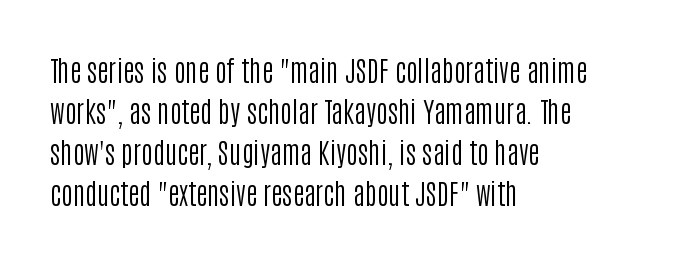
{"serif": "no", "italic": "no", "bold": "no", "weight": "regular", "width": "condensed", "stroke_contrast": "low", "x_height": "large", "monospaced": "no", "underline": "no", "align": "left", "line_spacing": "normal", "line_spacing_ratio": 1.46, "letter_spacing": "normal", "letter_spacing_em": 0.0, "glyph_px": 28}
